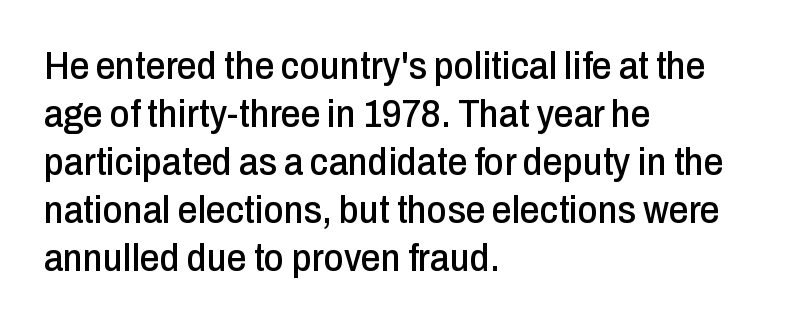
The image shows 39 px condensed sans-serif type, upright; set left-aligned, line spacing 1.23x, normal letter spacing, not underlined; low stroke contrast and a medium x-height.
